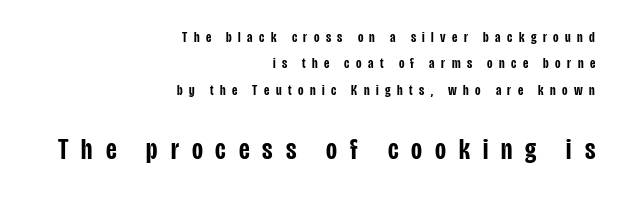
Q: Is the text bold? A: Semi-bold.
Q: Is the text italic (slanted)? A: No, it is upright.
Q: Is the typeface a serif or a sans-serif typeface? A: Sans-serif.
Q: Is the text underlined? A: No.
Q: How is the paragraph aligned? A: Right-aligned.
Q: Is the spacing between letters normal or unusually wide? A: Unusually wide.
Q: Which block of text is set in a larger size, the first (top) or the second (bottom)? A: The second (bottom) one.
Q: Width (condensed, normal, or wide)? A: Condensed.
Q: Stroke contrast? A: Low.
Q: x-height? A: Large.
Q: Monospaced? A: No.
